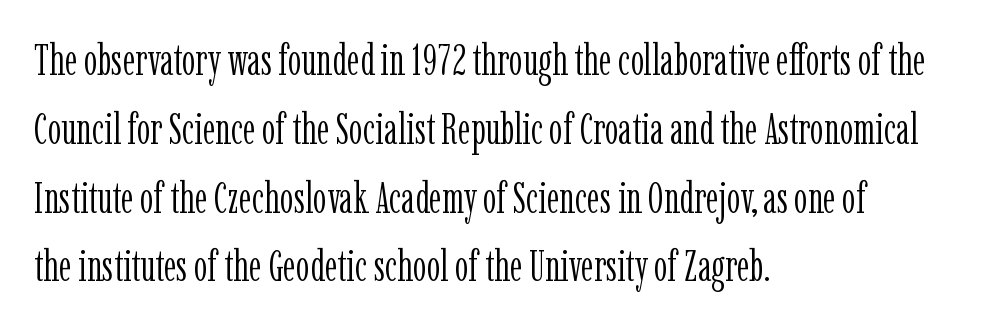
The image shows 43 px light, condensed serif type, upright; set left-aligned, normal line spacing (1.6x), normal letter spacing, not underlined; low stroke contrast and a medium x-height.
